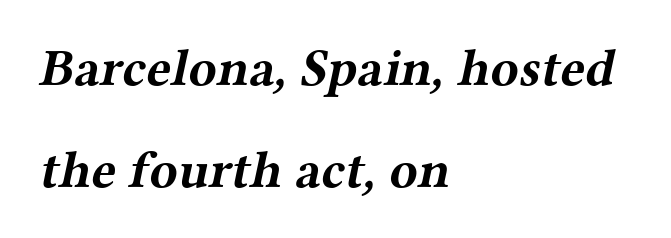
This is serif lettering, the kind often seen in printed books. In terms of letterspacing, this is plain default setting. Unmarked baselines from the first word to the last. The lines are quadded left. Think of a printed novel: that variable character pitch is what you see here.
